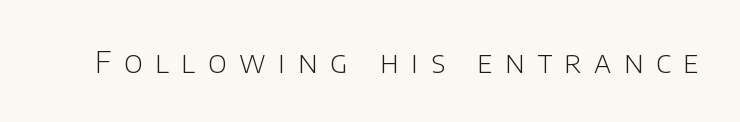
{"serif": "no", "italic": "no", "bold": "no", "weight": "light", "width": "normal", "stroke_contrast": "low", "x_height": "large", "monospaced": "no", "underline": "no", "letter_spacing": "wide", "letter_spacing_em": 0.42, "glyph_px": 30}
